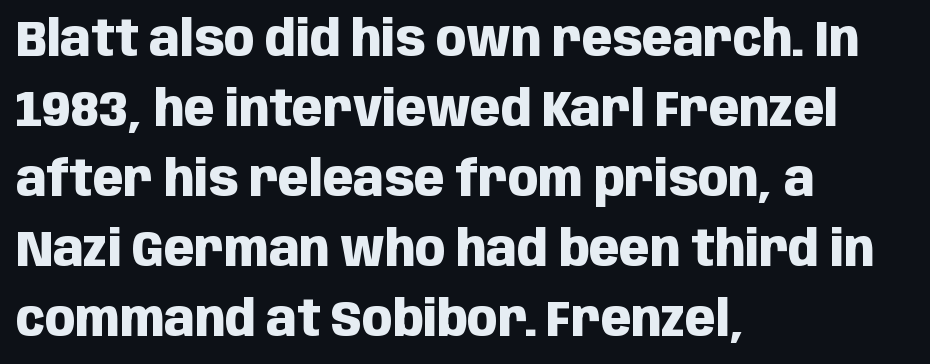
A bare baseline throughout the passage. Bold? Absolutely — the strokes are thick and heavy. When letters stand straight like this, we call the style roman or upright. The typesetter chose a ragged-right arrangement here. You could call the tracking neutral — neither tight nor loose. The rows are spaced the way most documents space them.
